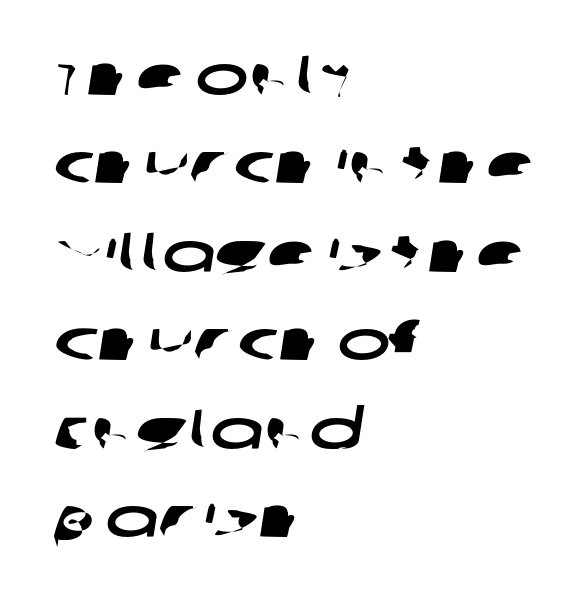
The passage shown is typeset with a sans-serif family. The gaps between neighbouring characters are ordinary and unremarkable. The specimen omits any rule beneath the text block's lines. The setting favours the left margin, as ordinary paragraphs usually do. In terms of leading, this rendering sits right in the middle.
